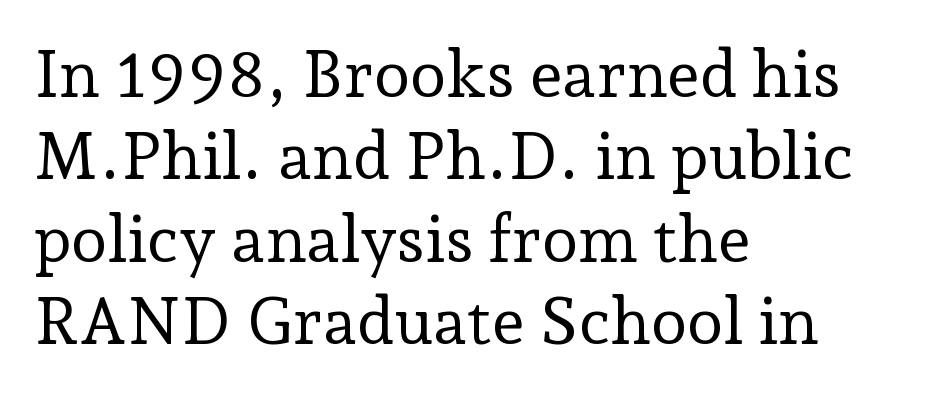
{"serif": "yes", "italic": "no", "bold": "no", "weight": "regular", "width": "normal", "stroke_contrast": "low", "x_height": "medium", "monospaced": "no", "underline": "no", "align": "left", "line_spacing": "normal", "line_spacing_ratio": 1.25, "letter_spacing": "normal", "letter_spacing_em": 0.0, "glyph_px": 66}
